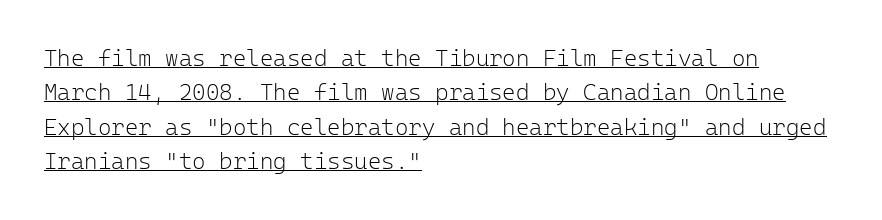
Q: Is the text bold? A: No.
Q: Is the text italic (slanted)? A: No, it is upright.
Q: Is the text underlined? A: Yes.
Q: How is the paragraph aligned? A: Left-aligned.
Q: Is the spacing between letters normal or unusually wide? A: Normal.
Q: Is the spacing between lines tight, normal or loose? A: Normal.
